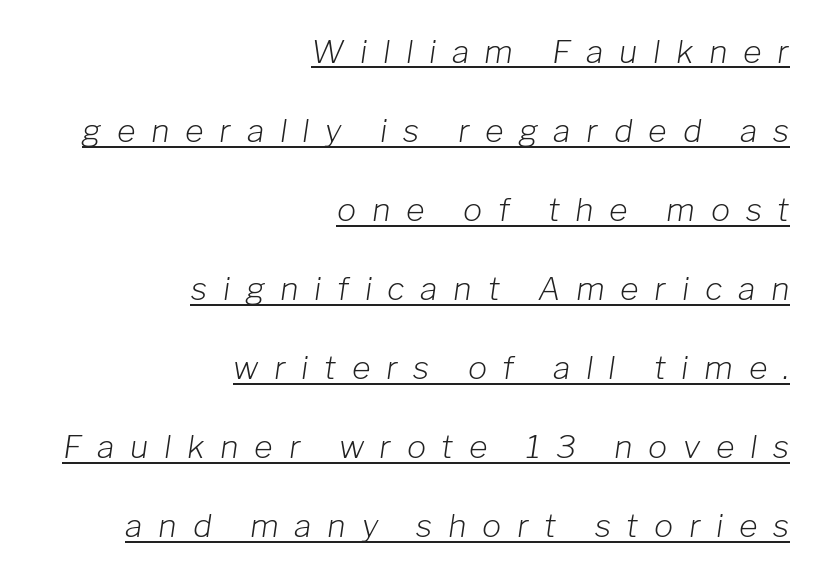
The image shows 32 px light type, italic (leaning right); set right-aligned, loose line spacing (2.47x), unusually wide letter spacing (+0.49 em), underlined; low stroke contrast and a medium x-height.
